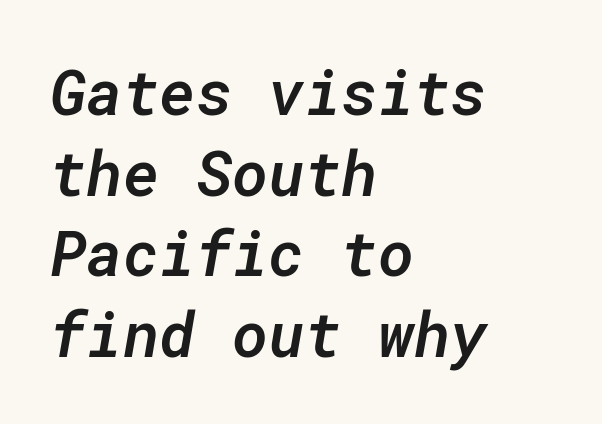
The passage shown has conventional tracking throughout. I'd describe the lettering as semibold — firm but not a full bold. These lines stack with their left ends in a neat column. When letters slant like this, we call the style italic.
